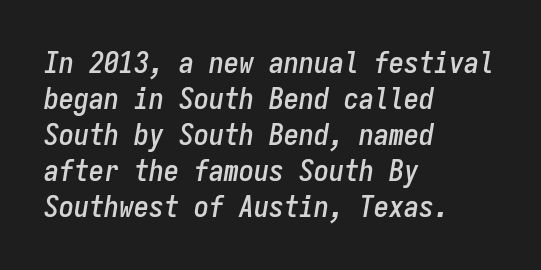
{"italic": "yes", "lean": "right", "slant_degrees": 9, "width": "condensed", "stroke_contrast": "low", "x_height": "medium", "monospaced": "yes", "underline": "no", "align": "left", "line_spacing_ratio": 1.2, "letter_spacing": "normal", "letter_spacing_em": 0.0, "glyph_px": 30}
